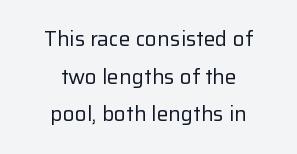
Designer's note — italics off, roman on. One-word summary of the alignment: center. The passage shown is not underscored anywhere. The font sits on the lighter half of the weight spectrum, regular included. Tracking value appears to be zero — textbook default spacing.
